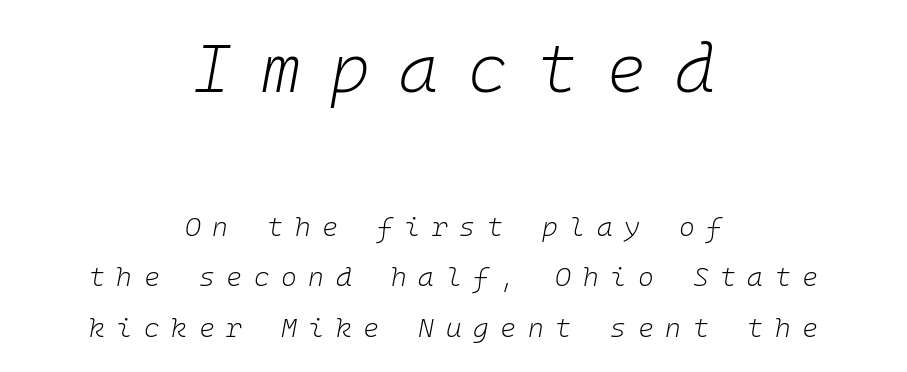
The image shows 68 px light type, italic (leaning right), monospaced; set centered, line spacing 1.87x, unusually wide letter spacing (+0.43 em), not underlined; the first (top) block is 2.52x larger; low stroke contrast and a medium x-height.
